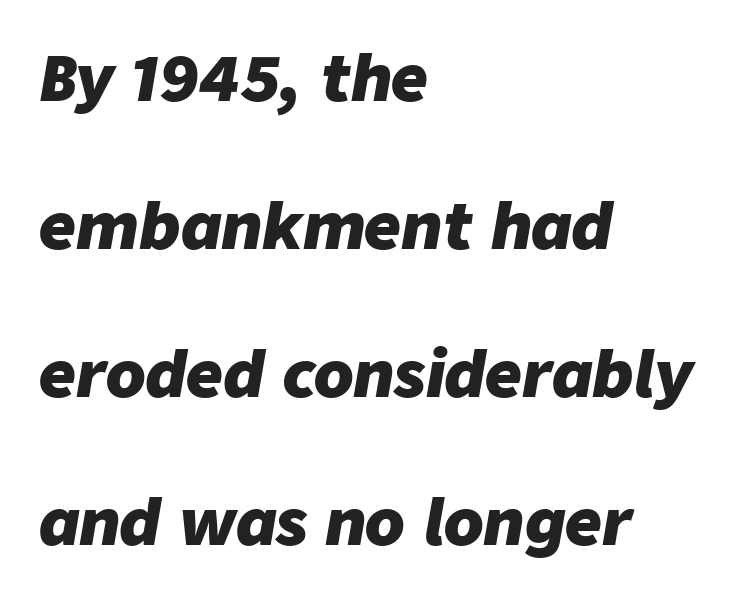
Reading down the block, your eye returns to a fixed left position each line. Leading: increased. The font's italic variant was chosen for this text. The font is running at its bold setting. Beneath every word, the page is bare.
